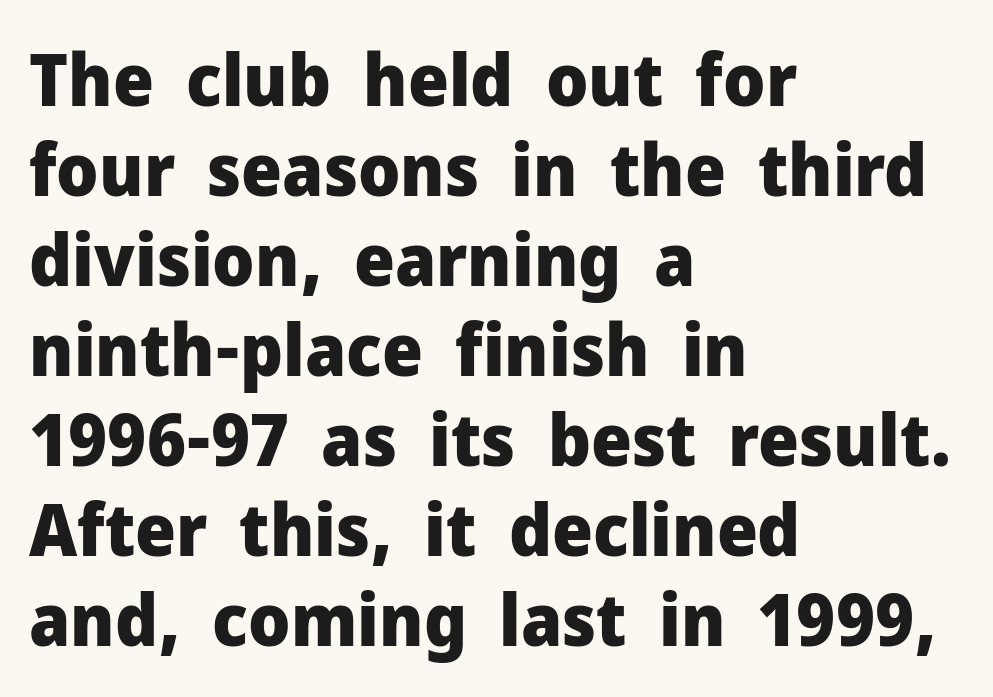
Standard letterfit; no display-style spreading of the glyphs. In terms of leading, this rendering sits right in the middle. When letters stand straight like this, we call the style roman or upright. Typographic density is high because the face is bold.
